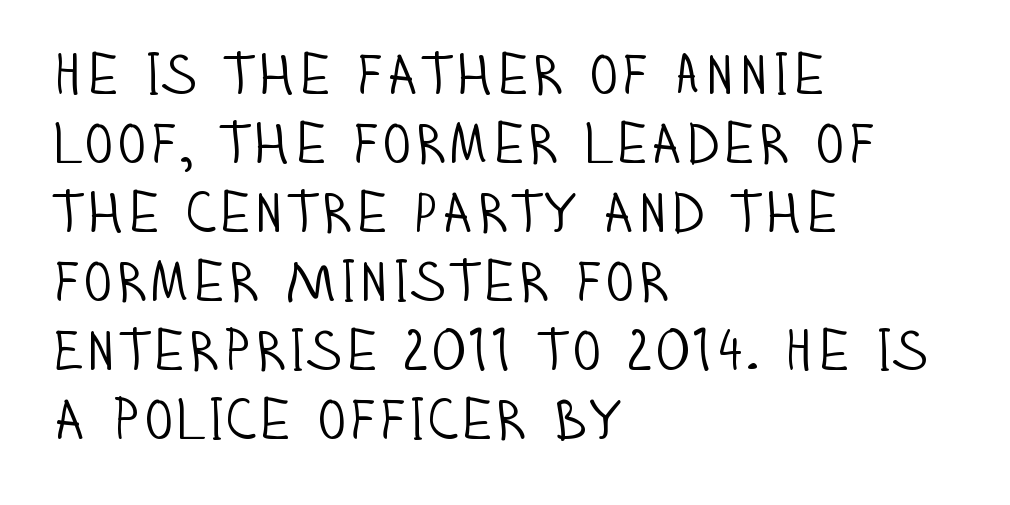
{"serif": "no", "italic": "no", "bold": "no", "weight": "light", "width": "condensed", "stroke_contrast": "low", "x_height": "large", "monospaced": "no", "underline": "no", "align": "left", "line_spacing_ratio": 1.21, "letter_spacing": "normal", "letter_spacing_em": 0.0, "glyph_px": 57}
